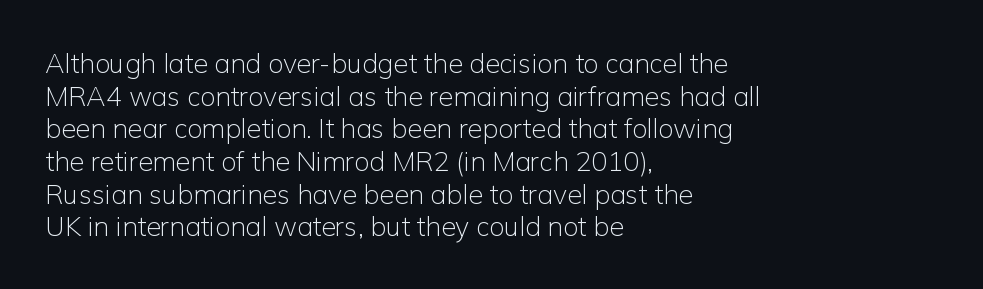
The image shows 27 px text type, upright; set left-aligned, line spacing 1.21x, normal letter spacing, not underlined.
